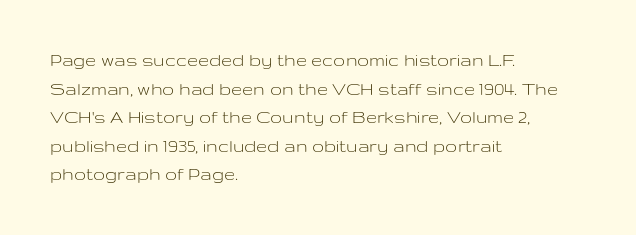
The image shows 20 px text type, upright; set left-aligned, normal line spacing (1.43x), normal letter spacing, not underlined.
